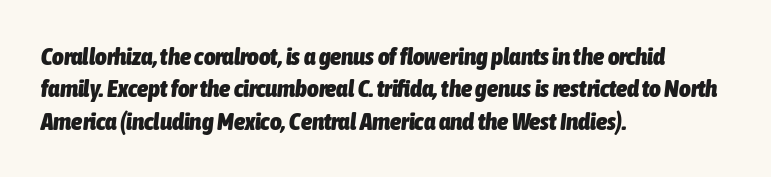
Does the lettering tilt? It does — this is italic. Compared with typical paragraphs, the rows here are spaced about the same. Caption: bold face, heavy strokes. Reading down the block, your eye returns to a fixed left position each line.
